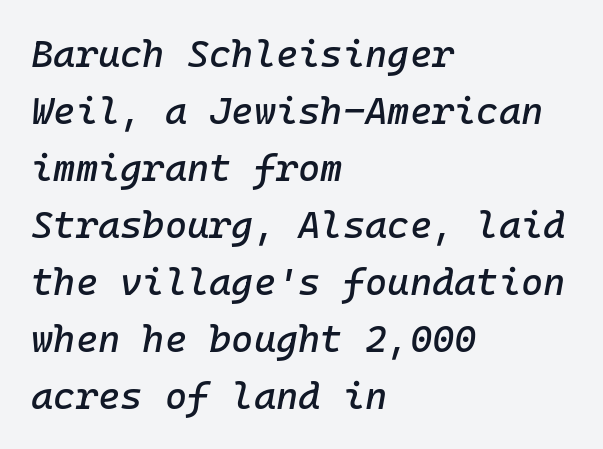
Q: Is the text italic (slanted)? A: Yes, it leans right by about 10 degrees.
Q: Is the text underlined? A: No.
Q: How is the paragraph aligned? A: Left-aligned.
Q: Is the spacing between letters normal or unusually wide? A: Normal.
Q: Is the spacing between lines tight, normal or loose? A: Normal.
Q: Width (condensed, normal, or wide)? A: Normal.
Q: Stroke contrast? A: Low.
Q: x-height? A: Medium.
